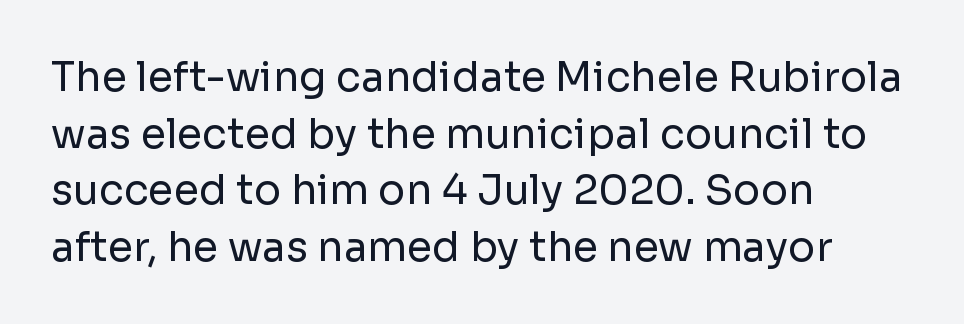
The image shows 41 px regular-weight sans-serif type, upright; set left-aligned, normal line spacing (1.38x), normal letter spacing, not underlined; low stroke contrast and a medium x-height.
